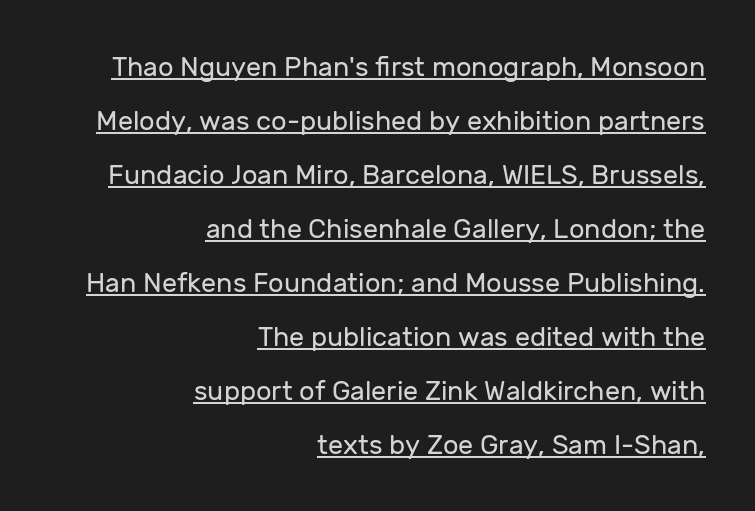
Q: Is the text bold? A: No.
Q: Is the text italic (slanted)? A: No, it is upright.
Q: Is the text underlined? A: Yes.
Q: How is the paragraph aligned? A: Right-aligned.
Q: Is the spacing between letters normal or unusually wide? A: Normal.
Q: Is the spacing between lines tight, normal or loose? A: Loose.
